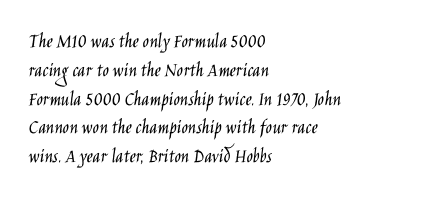
Each new line begins a customary step beneath the previous one. Stems here are at most as thick as an everyday book face. Words appear dense and cohesive because spacing is normal. Descenders hang freely into open space.
